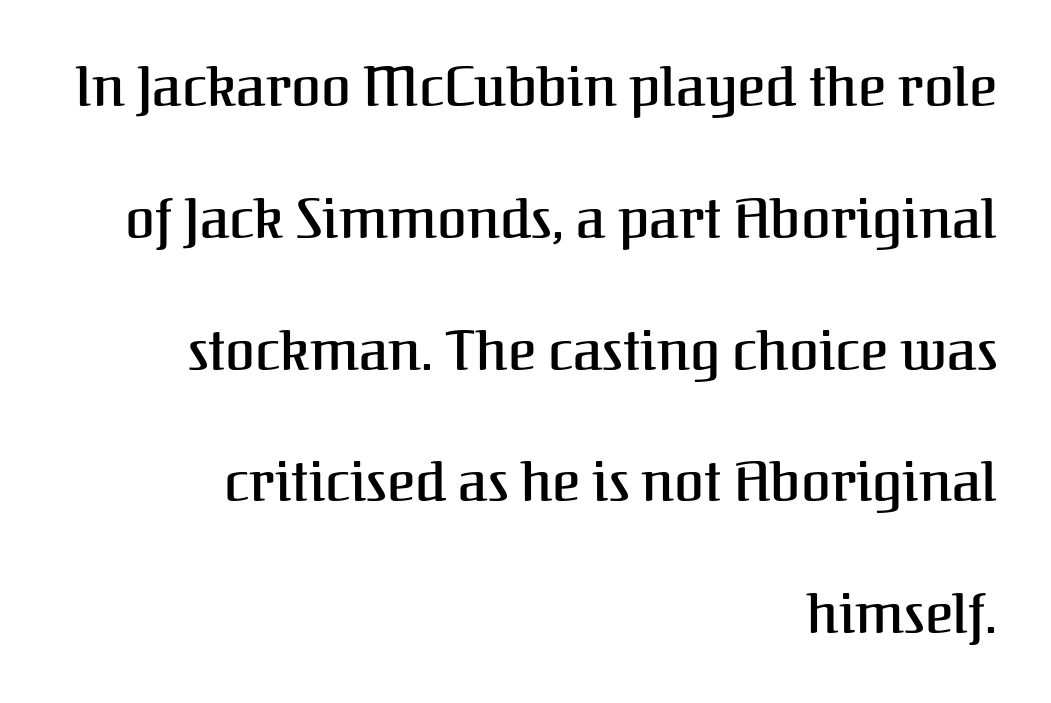
{"serif": "yes", "italic": "no", "width": "normal", "stroke_contrast": "medium", "x_height": "medium", "monospaced": "no", "underline": "no", "align": "right", "line_spacing": "loose", "line_spacing_ratio": 2.44, "letter_spacing": "normal", "letter_spacing_em": 0.0, "glyph_px": 54}
